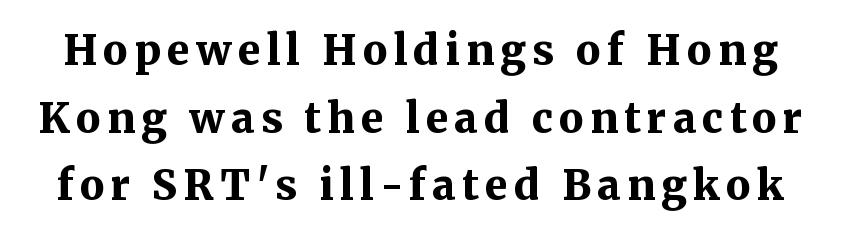
{"serif": "yes", "italic": "no", "bold": "yes", "weight": "bold", "width": "normal", "stroke_contrast": "medium", "x_height": "medium", "monospaced": "no", "underline": "no", "line_spacing": "normal", "line_spacing_ratio": 1.65, "glyph_px": 41}
